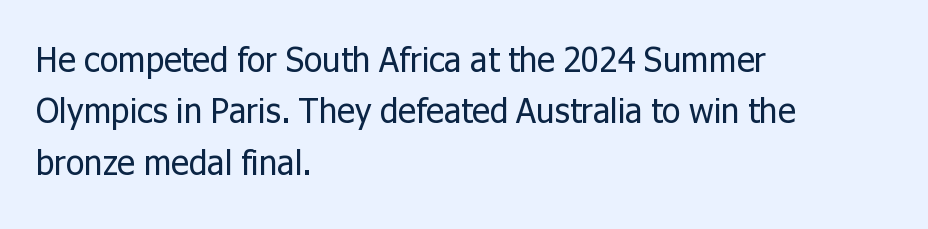
Q: Is the text bold? A: No.
Q: Is the text italic (slanted)? A: No, it is upright.
Q: Is the typeface a serif or a sans-serif typeface? A: Sans-serif.
Q: Is the text underlined? A: No.
Q: How is the paragraph aligned? A: Left-aligned.
Q: Is the spacing between letters normal or unusually wide? A: Normal.
Q: Is the spacing between lines tight, normal or loose? A: Normal.
Q: Width (condensed, normal, or wide)? A: Normal.
Q: Stroke contrast? A: Low.
Q: x-height? A: Medium.
Q: Monospaced? A: No.
